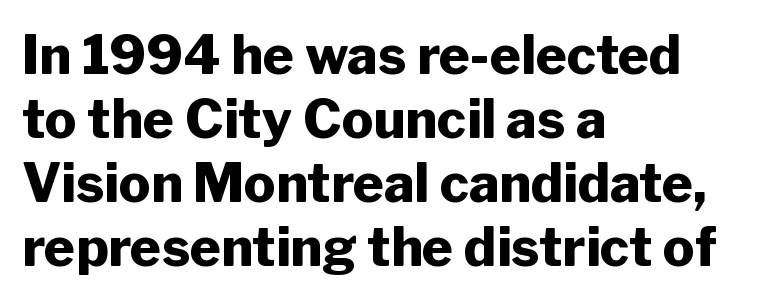
The image shows 53 px heavy sans-serif type, upright; set left-aligned, line spacing 1.21x, normal letter spacing, not underlined; low stroke contrast and a medium x-height.
